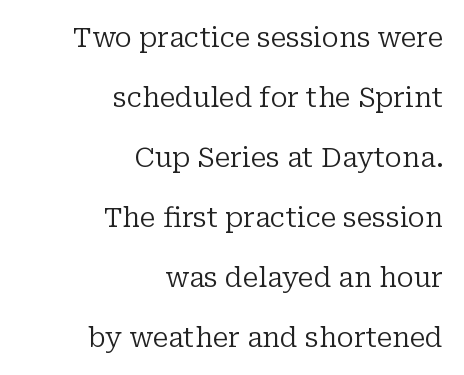
{"italic": "no", "bold": "no", "underline": "no", "align": "right", "line_spacing": "loose", "line_spacing_ratio": 2.22, "letter_spacing": "normal", "letter_spacing_em": 0.0, "glyph_px": 27}
